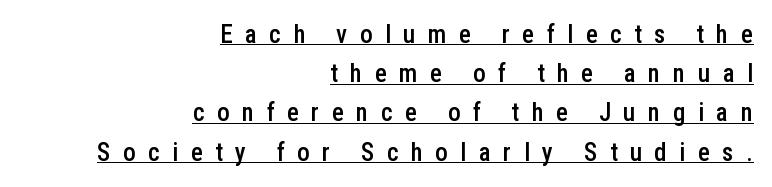
A continuous stroke trails under the words, as in a hyperlink. Between one letter and the next there's a generous, obvious gap. Typeset ragged left — the right edge is the straight one. Slightly chunky letters — semibold, I'd say, not full bold.
